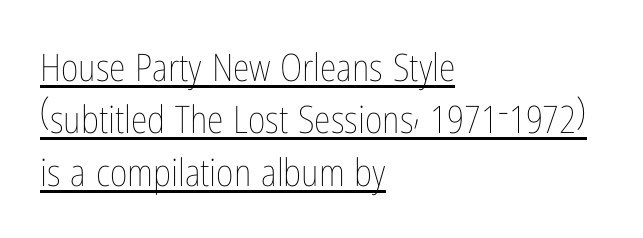
Q: Is the text bold? A: No.
Q: Is the text italic (slanted)? A: No, it is upright.
Q: Is the text underlined? A: Yes.
Q: How is the paragraph aligned? A: Left-aligned.
Q: Is the spacing between letters normal or unusually wide? A: Normal.
Q: Is the spacing between lines tight, normal or loose? A: Normal.
Q: Width (condensed, normal, or wide)? A: Condensed.
Q: Stroke contrast? A: Low.
Q: x-height? A: Medium.
Q: Monospaced? A: No.
